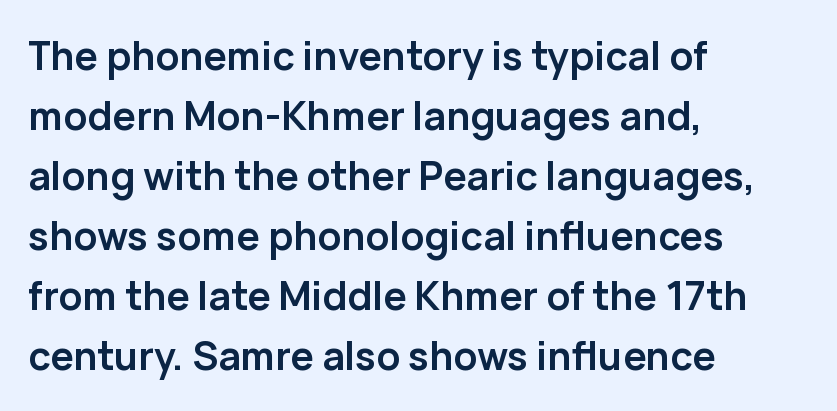
Bold? Absolutely — the strokes are thick and heavy. You could not count columns in this text — the font is proportionally spaced. The text was rendered using a sans face with plain stroke endings. Leftover space on each line is placed entirely after the last word. If you measured baseline to baseline, you'd find a middling distance. A typesetter would call this zero additional tracking.
